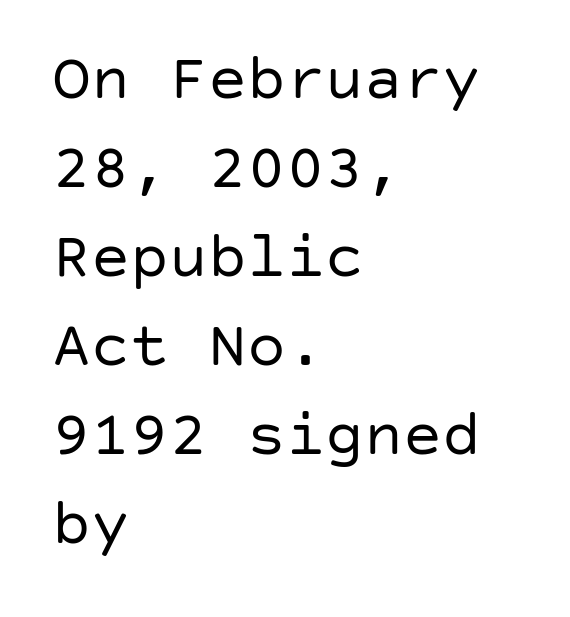
Look at the tracking — it's just the regular setting, nothing added. No word sits above an underline. Which margin do the lines hug? The left one — the right edge is uneven. The rendering uses a moderate line-height, typical for paragraphs. Nope, no serifs anywhere on these letters. This sample uses an upright cut, with every glyph sitting square on the baseline.
